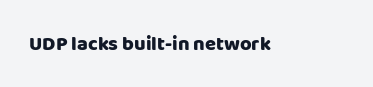
{"italic": "no", "bold": "yes", "underline": "no", "letter_spacing": "normal", "letter_spacing_em": 0.0, "glyph_px": 20}
